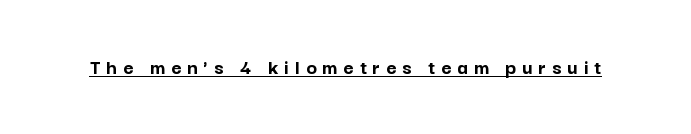
The image shows 22 px bold type, upright; set unusually wide letter spacing (+0.27 em), underlined.
